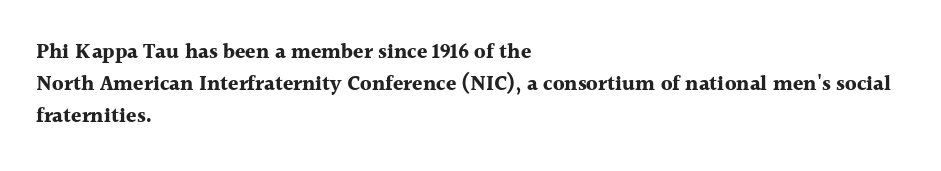
Q: Is the text bold? A: Yes.
Q: Is the text italic (slanted)? A: No, it is upright.
Q: Is the text underlined? A: No.
Q: How is the paragraph aligned? A: Left-aligned.
Q: Is the spacing between letters normal or unusually wide? A: Normal.
Q: Is the spacing between lines tight, normal or loose? A: Normal.
